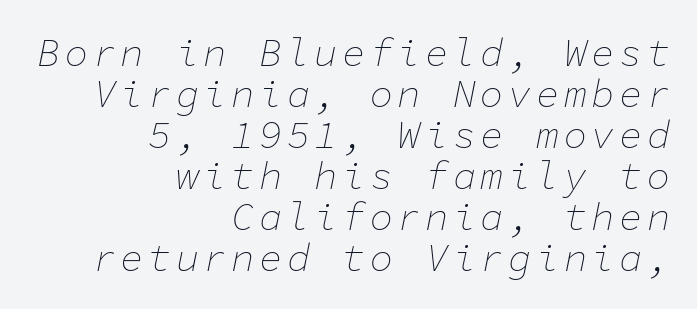
The image shows 39 px thin type, italic (leaning right), monospaced; set right-aligned, tight line spacing (1.05x), not underlined; low stroke contrast and a medium x-height.
